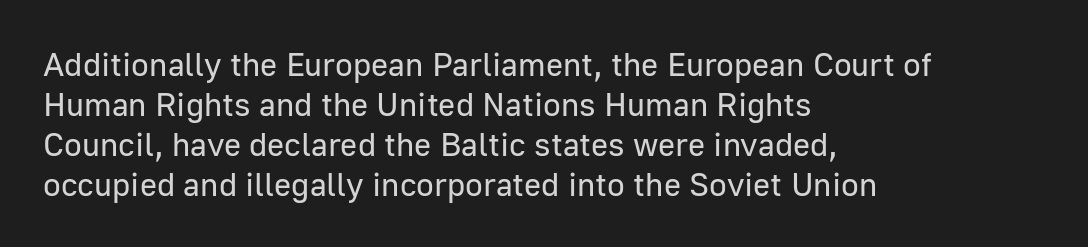
Q: Is the text bold? A: No.
Q: Is the text italic (slanted)? A: No, it is upright.
Q: Is the typeface a serif or a sans-serif typeface? A: Sans-serif.
Q: Is the text underlined? A: No.
Q: How is the paragraph aligned? A: Left-aligned.
Q: Is the spacing between letters normal or unusually wide? A: Normal.
Q: Width (condensed, normal, or wide)? A: Normal.
Q: Stroke contrast? A: Low.
Q: x-height? A: Medium.
Q: Monospaced? A: No.
